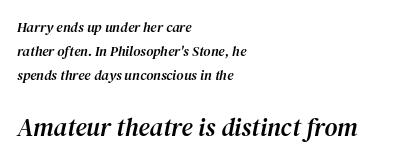
Designer's note — italics engaged. The passage shown begins with its smaller block and ends with its larger one. Notice how the passage keeps a crisp vertical edge on the left only. Unmarked baselines from the first word to the last. Spacing between characters is what you'd get straight out of the box.
